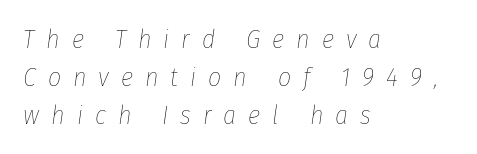
Q: Is the text bold? A: No.
Q: Is the text italic (slanted)? A: Yes, it leans right by about 8 degrees.
Q: Is the text underlined? A: No.
Q: How is the paragraph aligned? A: Left-aligned.
Q: Is the spacing between letters normal or unusually wide? A: Unusually wide.
Q: Is the spacing between lines tight, normal or loose? A: Normal.
